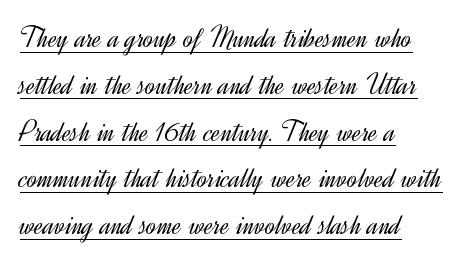
Q: Is the text bold? A: No.
Q: Is the text italic (slanted)? A: Yes.
Q: Is the typeface a serif or a sans-serif typeface? A: Sans-serif.
Q: Is the text underlined? A: Yes.
Q: How is the paragraph aligned? A: Left-aligned.
Q: Is the spacing between letters normal or unusually wide? A: Normal.
Q: Is the spacing between lines tight, normal or loose? A: Normal.
Q: Width (condensed, normal, or wide)? A: Normal.
Q: x-height? A: Small.
Q: Monospaced? A: No.
